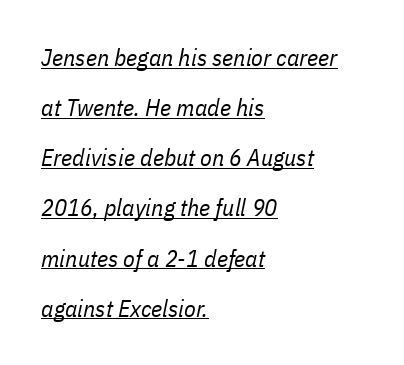
{"italic": "yes", "lean": "right", "slant_degrees": 11, "bold": "no", "underline": "yes", "align": "left", "line_spacing": "loose", "line_spacing_ratio": 2.09, "letter_spacing": "normal", "letter_spacing_em": 0.0, "glyph_px": 24}
